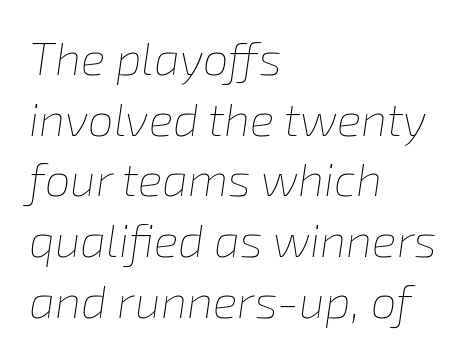
Q: Is the text bold? A: No.
Q: Is the text italic (slanted)? A: Yes, it leans right by about 8 degrees.
Q: Is the text underlined? A: No.
Q: How is the paragraph aligned? A: Left-aligned.
Q: Is the spacing between letters normal or unusually wide? A: Normal.
Q: Is the spacing between lines tight, normal or loose? A: Normal.
Q: Width (condensed, normal, or wide)? A: Normal.
Q: Stroke contrast? A: Low.
Q: x-height? A: Medium.
Q: Monospaced? A: No.
